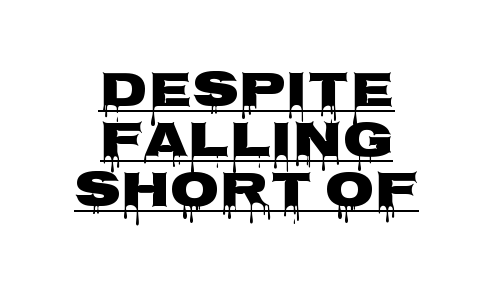
Q: Is the text italic (slanted)? A: No, it is upright.
Q: Is the typeface a serif or a sans-serif typeface? A: Sans-serif.
Q: Is the text underlined? A: Yes.
Q: How is the paragraph aligned? A: Centered.
Q: Is the spacing between letters normal or unusually wide? A: Normal.
Q: Is the spacing between lines tight, normal or loose? A: Tight.
Q: Width (condensed, normal, or wide)? A: Wide.
Q: Stroke contrast? A: Low.
Q: x-height? A: Large.
Q: Monospaced? A: No.
